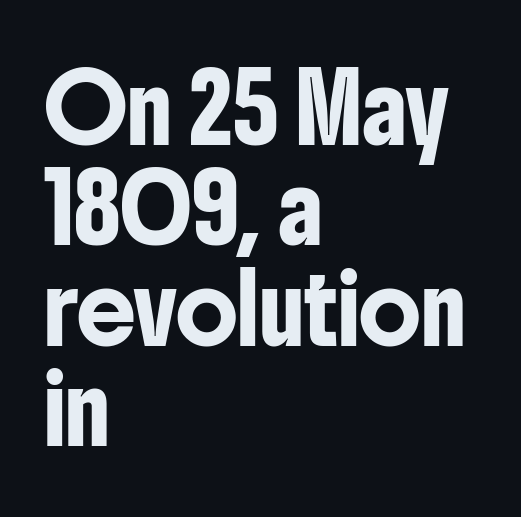
{"serif": "no", "italic": "no", "width": "condensed", "stroke_contrast": "low", "x_height": "medium", "monospaced": "no", "underline": "no", "align": "left", "line_spacing": "normal", "line_spacing_ratio": 1.52, "letter_spacing": "normal", "letter_spacing_em": 0.0, "glyph_px": 66}
